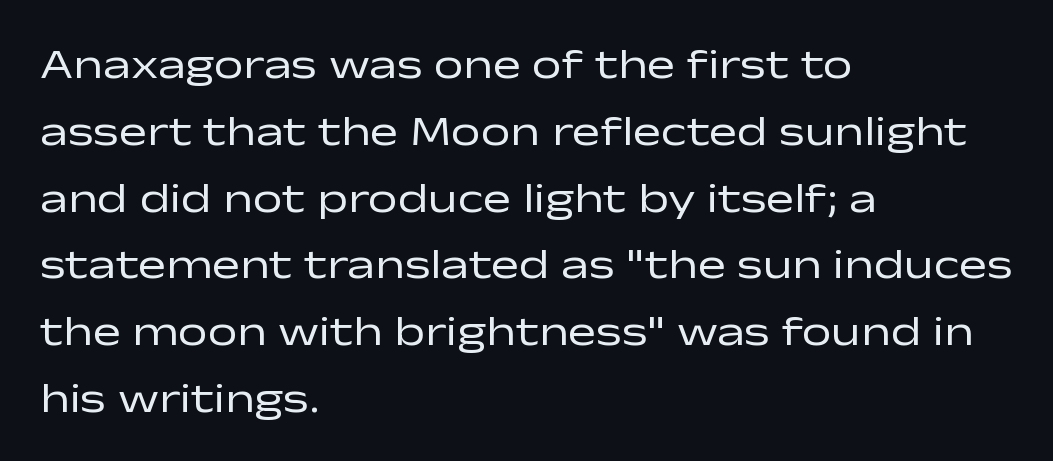
The image shows 42 px regular-weight, wide sans-serif type, upright; set left-aligned, normal line spacing (1.59x), normal letter spacing, not underlined; low stroke contrast and a medium x-height.
